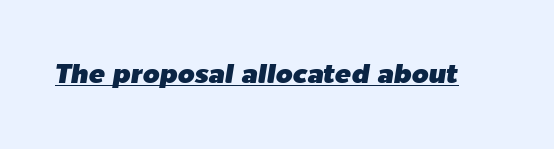
The image shows 27 px text type, italic (leaning right); set normal letter spacing, underlined.
